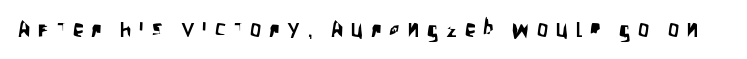
The letters stand straight up with perfectly vertical stems. These lines have a slow, spaced-out rhythm from letter to letter. Unmarked baselines from the first word to the last.
